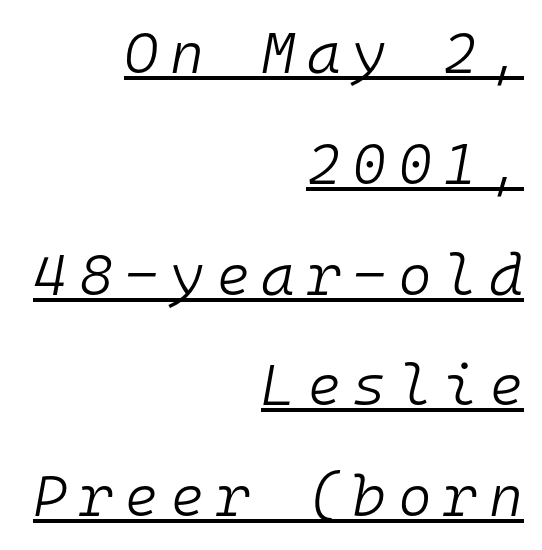
Q: Is the text bold? A: No.
Q: Is the text italic (slanted)? A: Yes, it leans right by about 10 degrees.
Q: Is the text underlined? A: Yes.
Q: How is the paragraph aligned? A: Right-aligned.
Q: Is the spacing between letters normal or unusually wide? A: Unusually wide.
Q: Is the spacing between lines tight, normal or loose? A: Loose.
Q: Width (condensed, normal, or wide)? A: Normal.
Q: Stroke contrast? A: Low.
Q: x-height? A: Medium.
Q: Monospaced? A: Yes.
